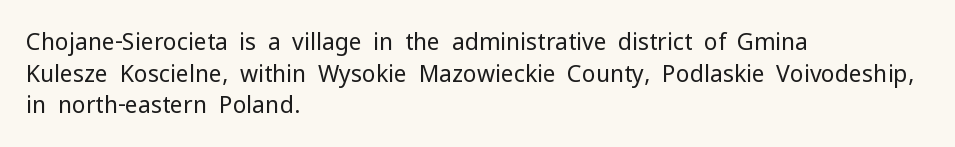
{"italic": "no", "bold": "no", "underline": "no", "align": "left", "line_spacing": "normal", "line_spacing_ratio": 1.37, "letter_spacing": "normal", "letter_spacing_em": 0.0, "glyph_px": 23}
